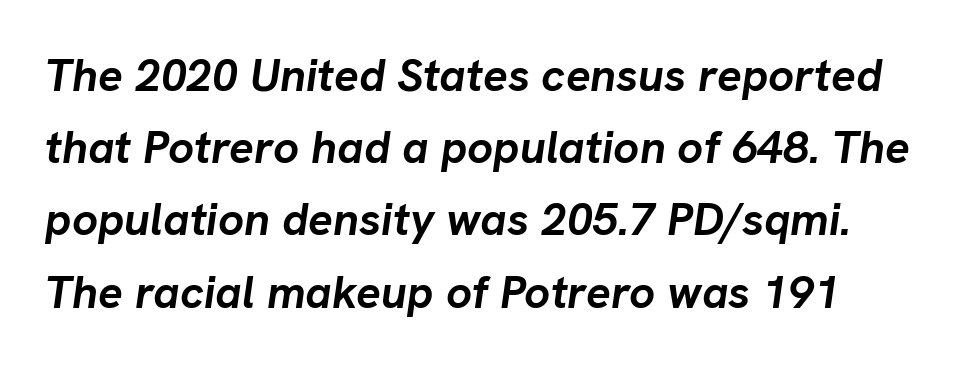
Q: Is the text bold? A: Yes.
Q: Is the text italic (slanted)? A: Yes, it leans right by about 8 degrees.
Q: Is the text underlined? A: No.
Q: Is the spacing between letters normal or unusually wide? A: Normal.
Q: Is the spacing between lines tight, normal or loose? A: Normal.
Q: Width (condensed, normal, or wide)? A: Normal.
Q: Stroke contrast? A: Low.
Q: x-height? A: Medium.
Q: Monospaced? A: No.
